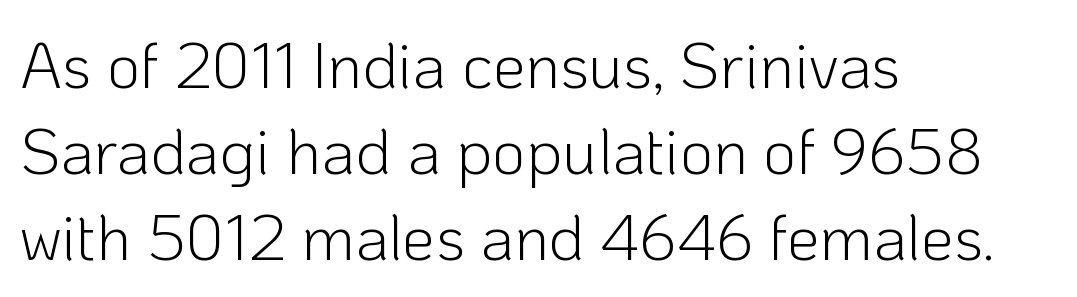
The image shows 65 px light sans-serif type, upright; set left-aligned, normal line spacing (1.32x), normal letter spacing, not underlined; low stroke contrast and a medium x-height.
